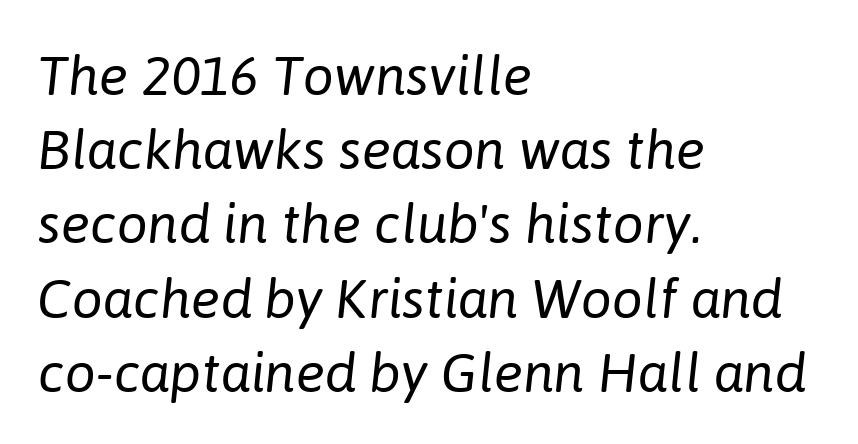
The image shows 55 px regular-weight type, italic (leaning right); set left-aligned, normal line spacing (1.35x), normal letter spacing, not underlined; low stroke contrast and a medium x-height.
